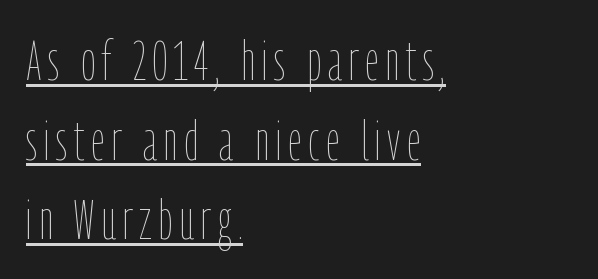
Q: Is the text bold? A: No.
Q: Is the text italic (slanted)? A: No, it is upright.
Q: Is the text underlined? A: Yes.
Q: How is the paragraph aligned? A: Left-aligned.
Q: Is the spacing between lines tight, normal or loose? A: Normal.
Q: Width (condensed, normal, or wide)? A: Condensed.
Q: Stroke contrast? A: Low.
Q: x-height? A: Medium.
Q: Monospaced? A: No.
